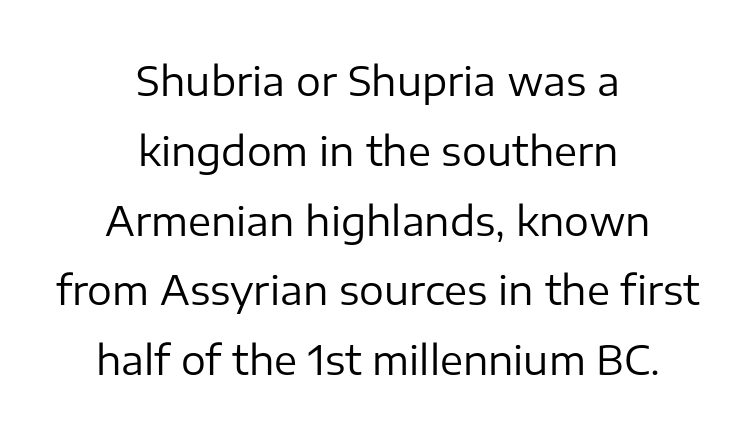
Q: Is the text bold? A: No.
Q: Is the text italic (slanted)? A: No, it is upright.
Q: Is the typeface a serif or a sans-serif typeface? A: Sans-serif.
Q: Is the text underlined? A: No.
Q: How is the paragraph aligned? A: Centered.
Q: Is the spacing between letters normal or unusually wide? A: Normal.
Q: Width (condensed, normal, or wide)? A: Normal.
Q: Stroke contrast? A: Low.
Q: x-height? A: Medium.
Q: Monospaced? A: No.
